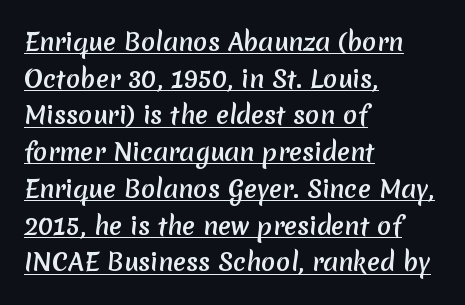
Q: Is the text bold? A: Yes.
Q: Is the text underlined? A: Yes.
Q: How is the paragraph aligned? A: Left-aligned.
Q: Is the spacing between letters normal or unusually wide? A: Normal.
Q: Is the spacing between lines tight, normal or loose? A: Normal.
